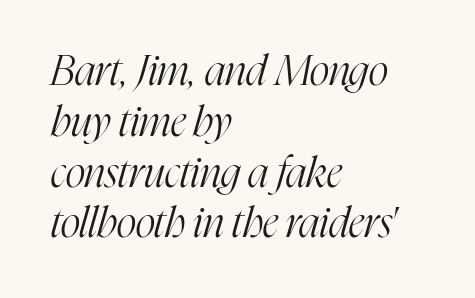
The characters are drawn with everyday or finer stroke widths. Only glyphs here, with clear space below each row. Quick note: italic. Students, note that the glyphs here touch the page at normal intervals. The paragraph has a hard left edge and a soft right edge.
